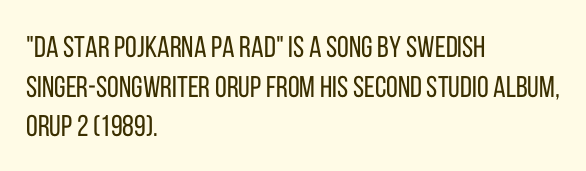
Q: Is the text bold? A: No.
Q: Is the text italic (slanted)? A: No, it is upright.
Q: Is the typeface a serif or a sans-serif typeface? A: Sans-serif.
Q: Is the text underlined? A: No.
Q: How is the paragraph aligned? A: Left-aligned.
Q: Is the spacing between letters normal or unusually wide? A: Normal.
Q: Is the spacing between lines tight, normal or loose? A: Normal.
Q: Width (condensed, normal, or wide)? A: Condensed.
Q: Stroke contrast? A: Low.
Q: x-height? A: Large.
Q: Monospaced? A: No.
